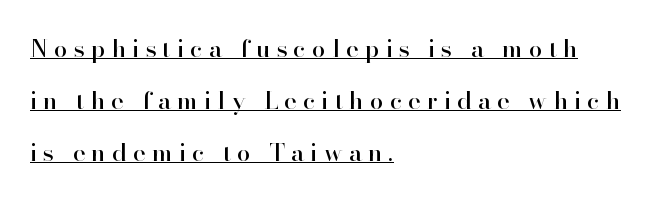
{"italic": "no", "underline": "yes", "align": "left", "line_spacing": "loose", "line_spacing_ratio": 2.16, "letter_spacing": "wide", "letter_spacing_em": 0.26, "glyph_px": 24}
